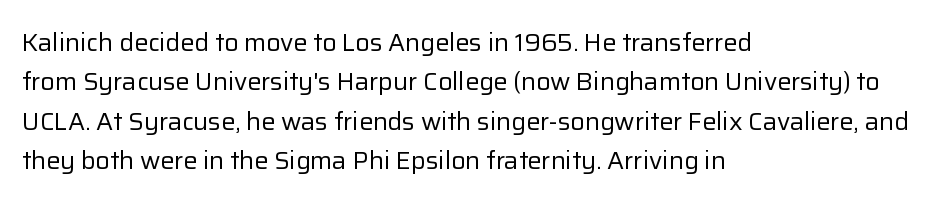
Q: Is the text bold? A: No.
Q: Is the text italic (slanted)? A: No, it is upright.
Q: Is the text underlined? A: No.
Q: How is the paragraph aligned? A: Left-aligned.
Q: Is the spacing between letters normal or unusually wide? A: Normal.
Q: Is the spacing between lines tight, normal or loose? A: Normal.
